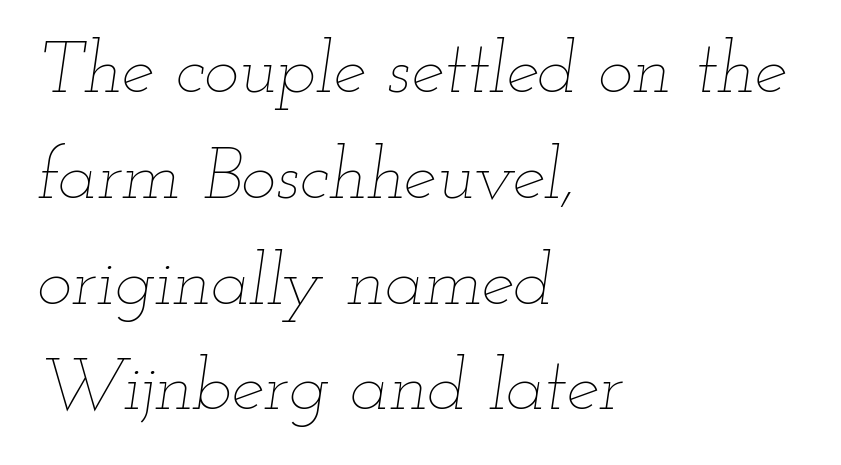
This sample uses plain, unmodified letter spacing. Teacher's note: observe the even left margin — that is flush-left alignment. Normally led — the rows are evenly, conventionally spaced. Does the lettering tilt? It does — this is italic.
